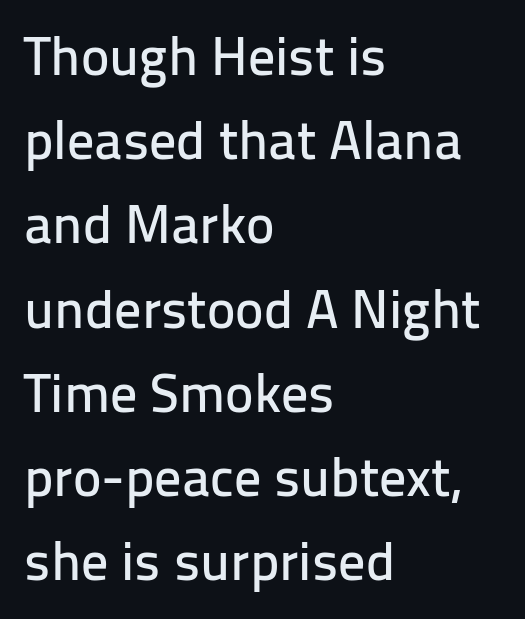
Q: Is the text italic (slanted)? A: No, it is upright.
Q: Is the typeface a serif or a sans-serif typeface? A: Sans-serif.
Q: Is the text underlined? A: No.
Q: How is the paragraph aligned? A: Left-aligned.
Q: Is the spacing between letters normal or unusually wide? A: Normal.
Q: Is the spacing between lines tight, normal or loose? A: Normal.
Q: Width (condensed, normal, or wide)? A: Normal.
Q: Stroke contrast? A: Low.
Q: x-height? A: Medium.
Q: Monospaced? A: No.
